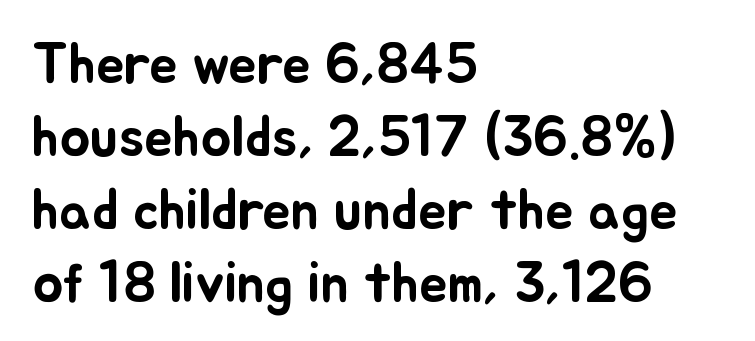
Q: Is the text italic (slanted)? A: No, it is upright.
Q: Is the text underlined? A: No.
Q: How is the paragraph aligned? A: Left-aligned.
Q: Is the spacing between letters normal or unusually wide? A: Normal.
Q: Is the spacing between lines tight, normal or loose? A: Normal.
Q: Width (condensed, normal, or wide)? A: Normal.
Q: Stroke contrast? A: Low.
Q: x-height? A: Small.
Q: Monospaced? A: No.
